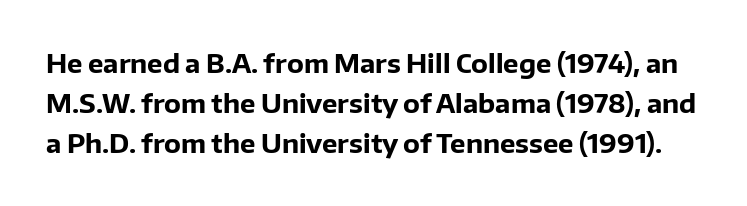
The image shows 26 px bold type, upright; set normal line spacing (1.54x), normal letter spacing, not underlined.
